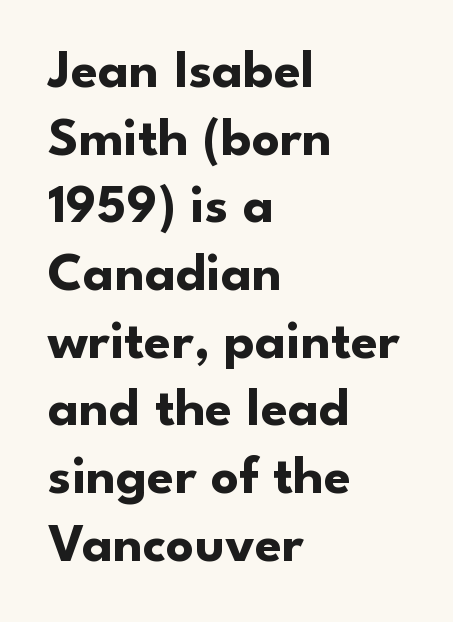
The image shows 55 px bold sans-serif type, upright; set left-aligned, line spacing 1.23x, normal letter spacing, not underlined; low stroke contrast and a small x-height.
